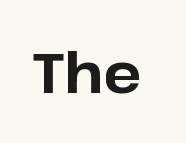
The image shows 56 px bold sans-serif type, upright; set normal letter spacing, not underlined; low stroke contrast and a medium x-height.
